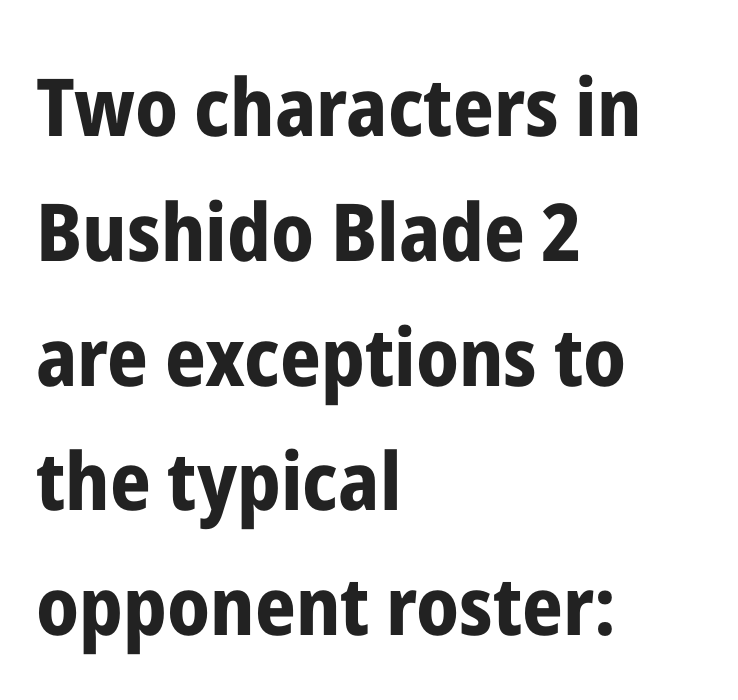
The image shows 80 px bold, condensed sans-serif type, upright; set left-aligned, normal line spacing (1.56x), normal letter spacing, not underlined; low stroke contrast and a medium x-height.
